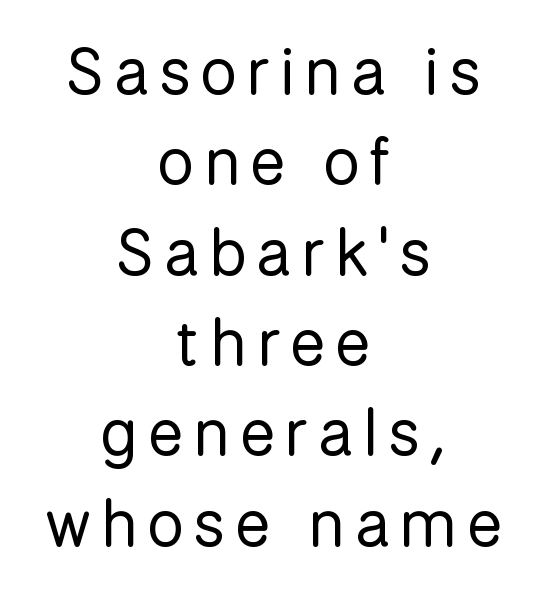
Q: Is the text bold? A: No.
Q: Is the text italic (slanted)? A: No, it is upright.
Q: Is the typeface a serif or a sans-serif typeface? A: Sans-serif.
Q: Is the text underlined? A: No.
Q: How is the paragraph aligned? A: Centered.
Q: Is the spacing between lines tight, normal or loose? A: Normal.
Q: Width (condensed, normal, or wide)? A: Normal.
Q: Stroke contrast? A: Low.
Q: x-height? A: Medium.
Q: Monospaced? A: No.
